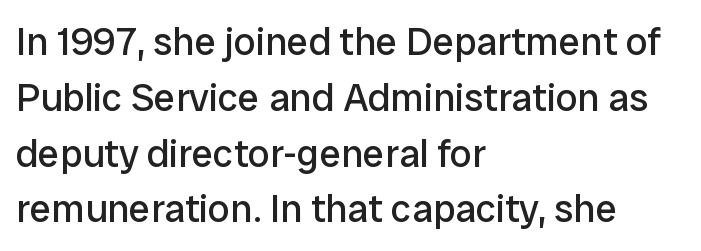
{"serif": "no", "italic": "no", "bold": "no", "weight": "regular", "width": "normal", "stroke_contrast": "low", "x_height": "medium", "monospaced": "no", "underline": "no", "align": "left", "line_spacing": "normal", "line_spacing_ratio": 1.43, "letter_spacing": "normal", "letter_spacing_em": 0.0, "glyph_px": 39}
